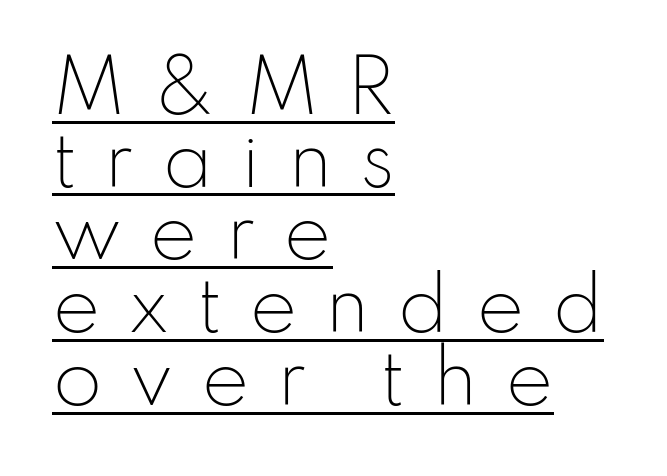
The block of text is dense from top to bottom, with scant space between rows. This rendering features underlined lettering. No letter is thick-stroked: the sample isn't bold. Reading down the block, your eye returns to a fixed left position each line.
